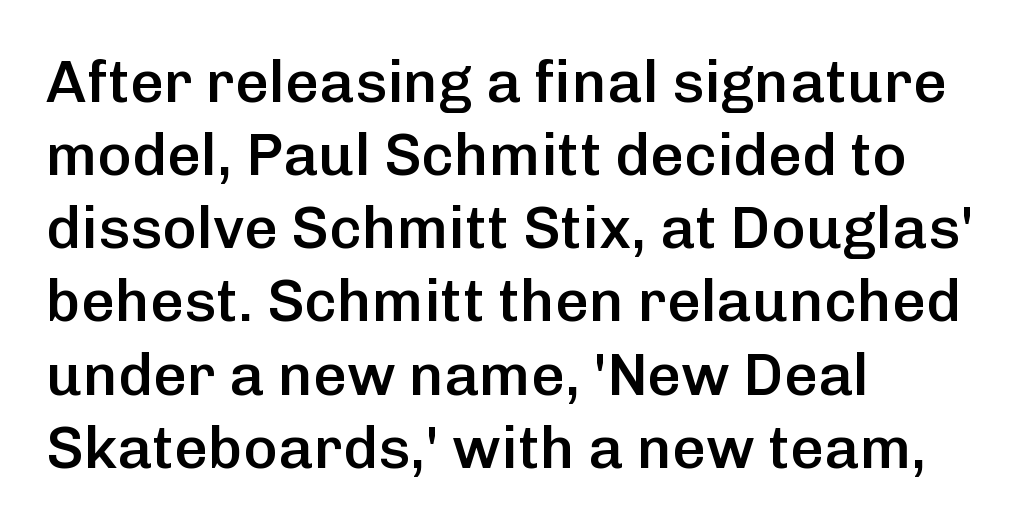
All the whitespace from short lines collects on the right. Tall strokes in this sample are plumb rather than angled. Between one letter and the next there's only the usual sliver of space. Nobody drew a line under any word here. On the weight axis this lands at semibold, roughly 600. Here the designer chose a conventional face with non-uniform glyph widths.
